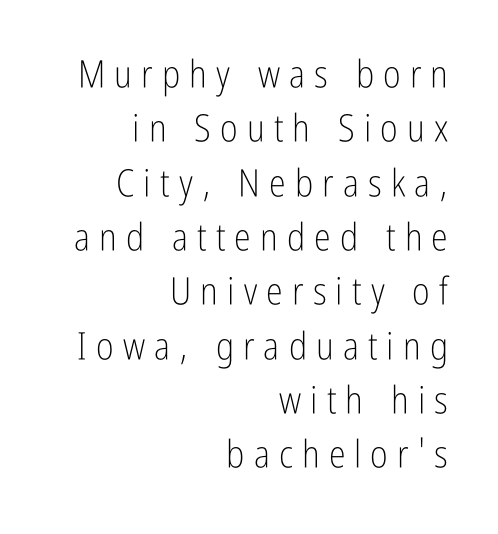
Each new line begins a customary step beneath the previous one. Only glyphs here, with clear space below each row. Italic: no, the glyphs are upright roman. No heavy texture on the line: the type isn't bold. Tracking here is generous; glyphs stand well apart from one another.
